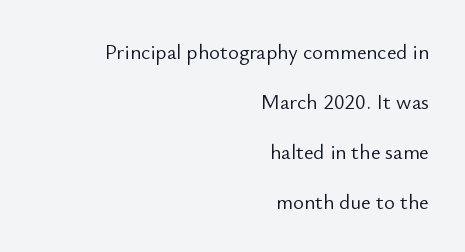
Q: Is the text bold? A: No.
Q: Is the text italic (slanted)? A: No, it is upright.
Q: Is the text underlined? A: No.
Q: How is the paragraph aligned? A: Right-aligned.
Q: Is the spacing between letters normal or unusually wide? A: Normal.
Q: Is the spacing between lines tight, normal or loose? A: Loose.
